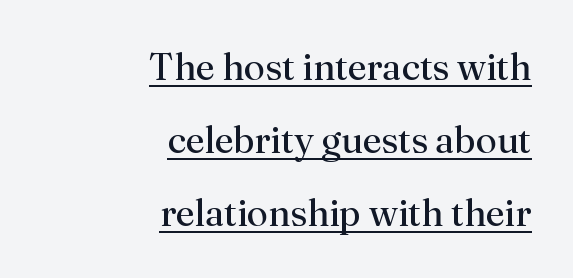
The face looks like a standard text weight, possibly lighter. Widely set lines give the paragraph a tall, airy silhouette. Typeset ragged left — the right edge is the straight one. The rendering uses natural spacing where letterforms have individual widths.
